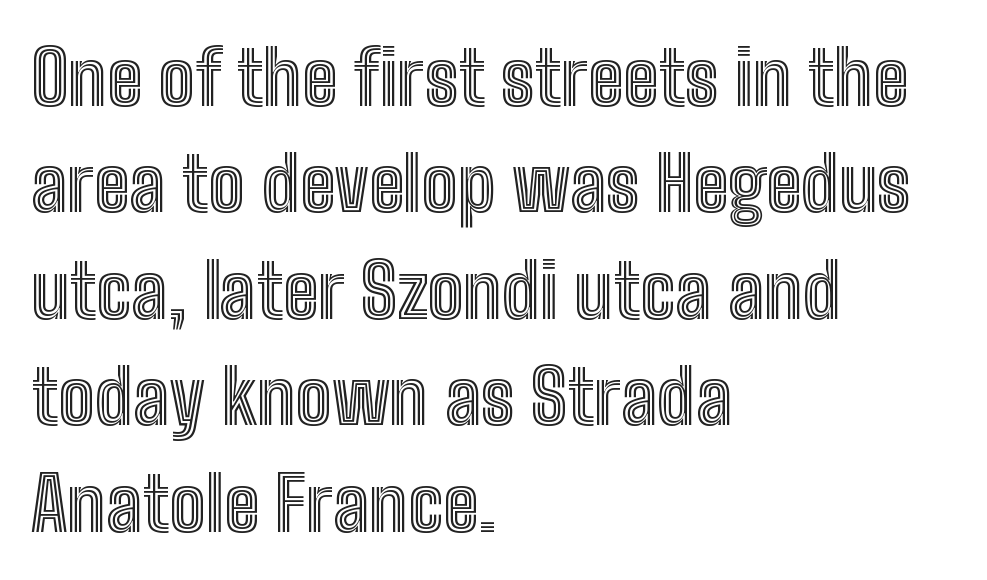
Q: Is the text italic (slanted)? A: No, it is upright.
Q: Is the text underlined? A: No.
Q: How is the paragraph aligned? A: Left-aligned.
Q: Is the spacing between letters normal or unusually wide? A: Normal.
Q: Is the spacing between lines tight, normal or loose? A: Normal.
Q: Width (condensed, normal, or wide)? A: Condensed.
Q: x-height? A: Medium.
Q: Monospaced? A: No.
